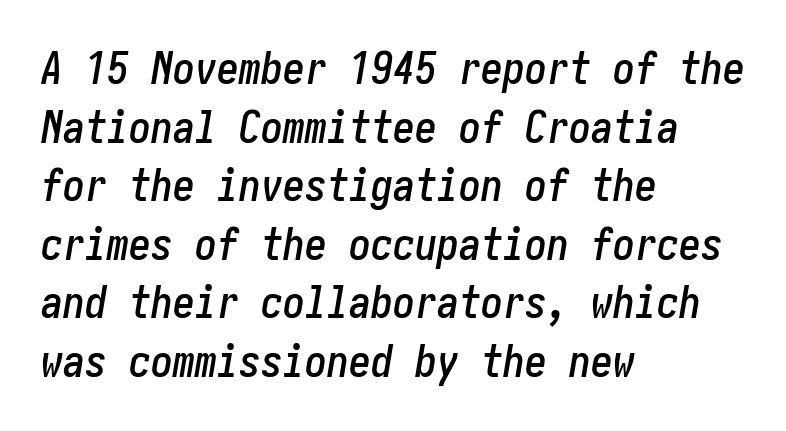
A typesetter would mark this as italic. Is the letter spacing exaggerated? No — it looks like the ordinary default. Plain, unruled lines of type. The lines sit at an ordinary, default distance from one another. Each line starts at the same left margin while the right side varies.
